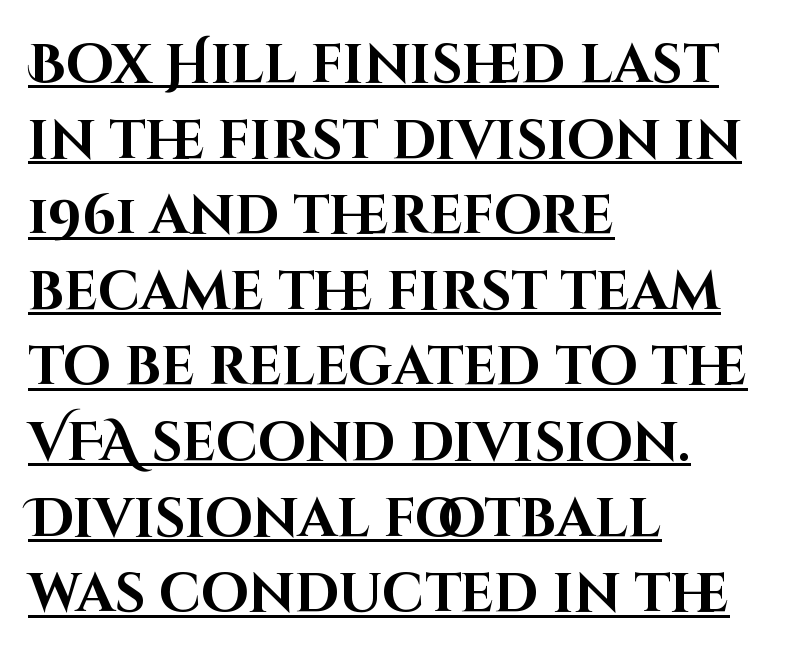
{"serif": "no", "italic": "no", "bold": "yes", "weight": "bold", "width": "normal", "stroke_contrast": "high", "x_height": "large", "monospaced": "no", "underline": "yes", "align": "left", "line_spacing": "normal", "line_spacing_ratio": 1.4, "letter_spacing": "normal", "letter_spacing_em": 0.0, "glyph_px": 54}
